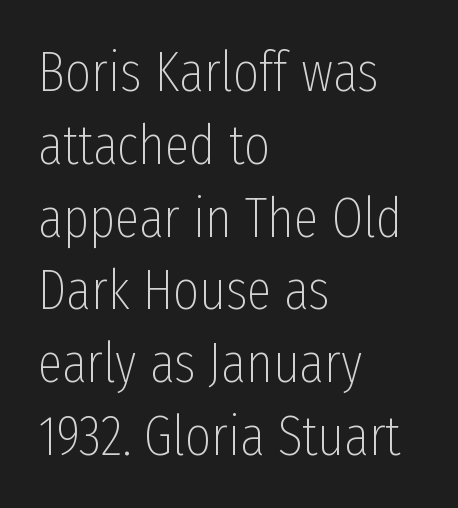
Q: Is the text bold? A: No.
Q: Is the text italic (slanted)? A: No, it is upright.
Q: Is the typeface a serif or a sans-serif typeface? A: Sans-serif.
Q: Is the text underlined? A: No.
Q: How is the paragraph aligned? A: Left-aligned.
Q: Is the spacing between letters normal or unusually wide? A: Normal.
Q: Is the spacing between lines tight, normal or loose? A: Normal.
Q: Width (condensed, normal, or wide)? A: Condensed.
Q: Stroke contrast? A: Low.
Q: x-height? A: Medium.
Q: Monospaced? A: No.
